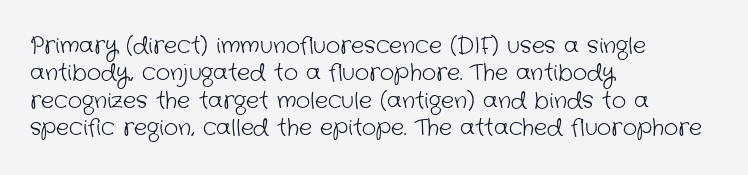
The image shows 22 px text type; set left-aligned, normal line spacing (1.25x), normal letter spacing, not underlined.
